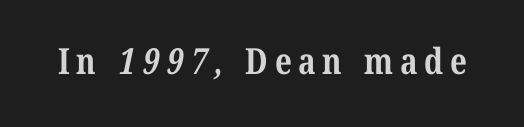
The image shows 36 px bold, condensed serif type; set not underlined; medium stroke contrast and a medium x-height.
